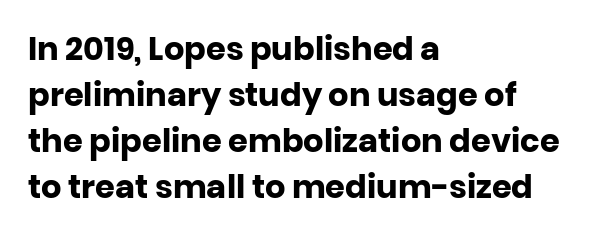
The image shows 32 px heavy sans-serif type, upright; set left-aligned, normal line spacing (1.44x), normal letter spacing, not underlined; low stroke contrast and a large x-height.
